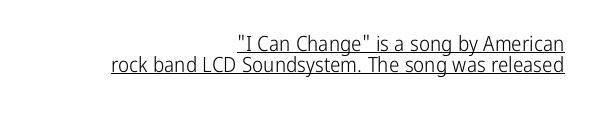
The image shows 21 px text type, upright; set right-aligned, tight line spacing (0.98x), normal letter spacing, underlined.
